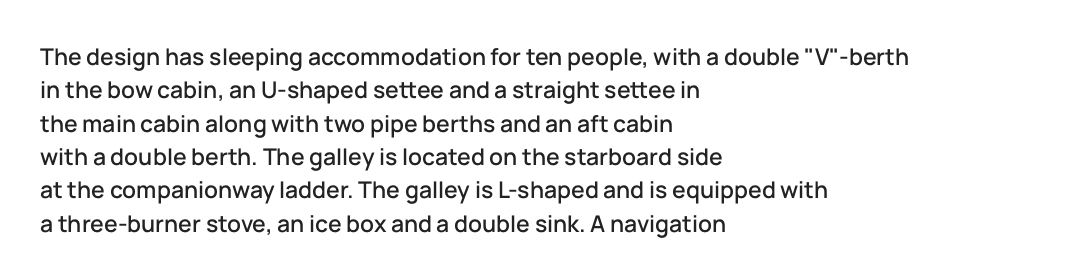
The rendering uses a moderate line-height, typical for paragraphs. These lines were composed using upright roman letters. The gaps between neighbouring characters are ordinary and unremarkable. Has an underline been added? It has not. Line starts are locked; line ends wander.
